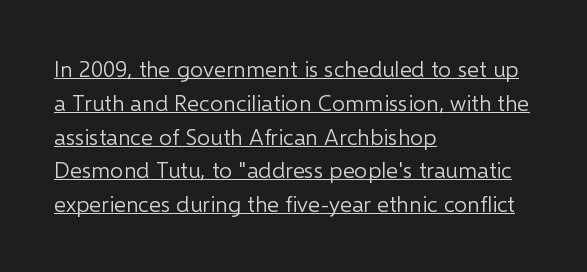
The image shows 23 px text type, upright; set left-aligned, normal line spacing (1.47x), normal letter spacing, underlined.
